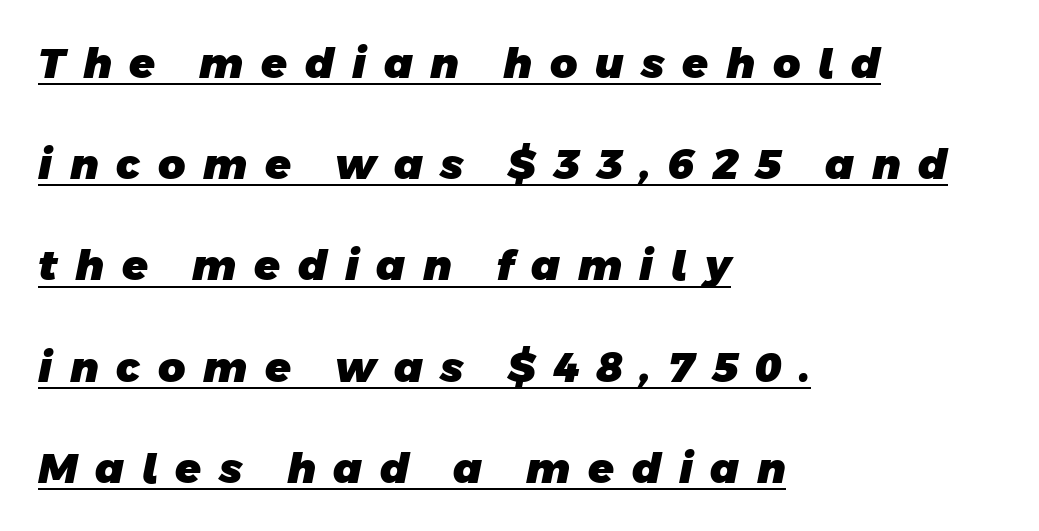
The image shows 42 px heavy sans-serif type; set left-aligned, loose line spacing (2.41x), unusually wide letter spacing (+0.42 em), underlined; low stroke contrast and a large x-height.
